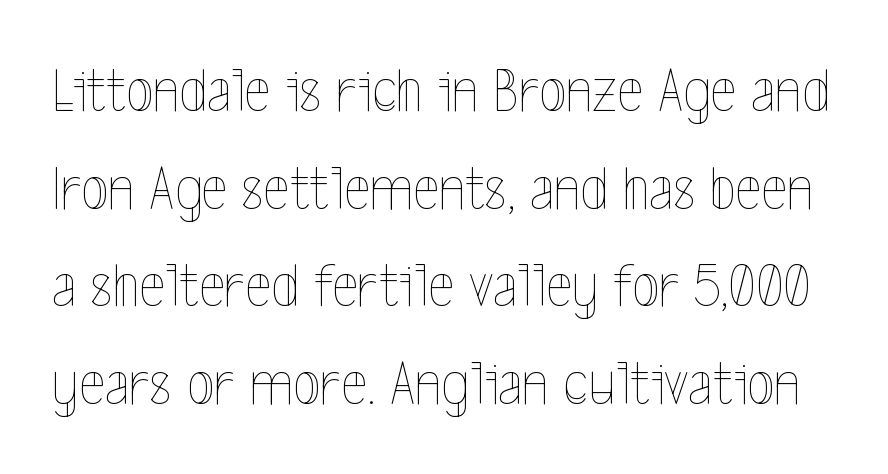
The face used here is proportionally spaced, like ordinary book or web type. The line-height multiplier appears to be the usual default. The line texture is even and compact thanks to regular tracking. No word sits above an underline. Vertical strokes here are truly vertical. The font is comparable to plain body text, perhaps lighter.
